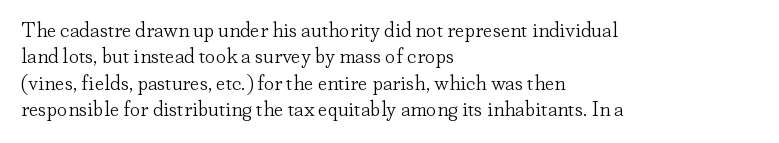
{"italic": "no", "bold": "no", "underline": "no", "align": "left", "line_spacing": "normal", "line_spacing_ratio": 1.26, "letter_spacing": "normal", "letter_spacing_em": 0.0, "glyph_px": 21}
